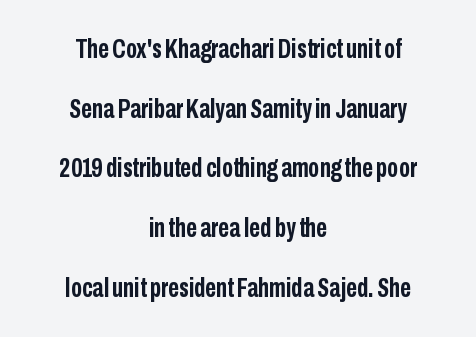
Nope, not italic — everything's standing straight. Its strokes are broad and dark, the hallmark of bold type. Leading: increased. Words float on clear page, feet unadorned. Glyph-to-glyph distance matches everyday printed text.
